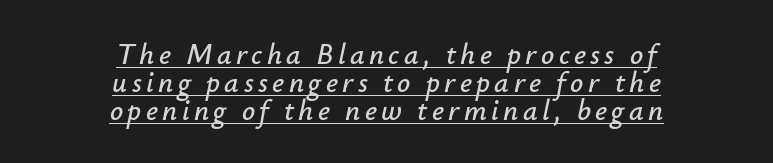
The image shows 29 px text type, italic (leaning right); set centered, tight line spacing (0.97x), underlined; low stroke contrast and a small x-height.
